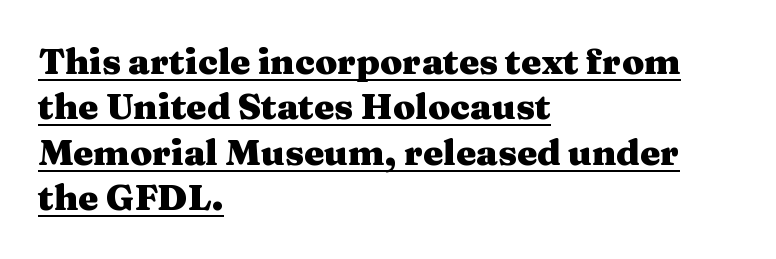
The image shows 36 px heavy, wide serif type, upright; set left-aligned, normal line spacing (1.26x), normal letter spacing, underlined; medium stroke contrast and a medium x-height.
